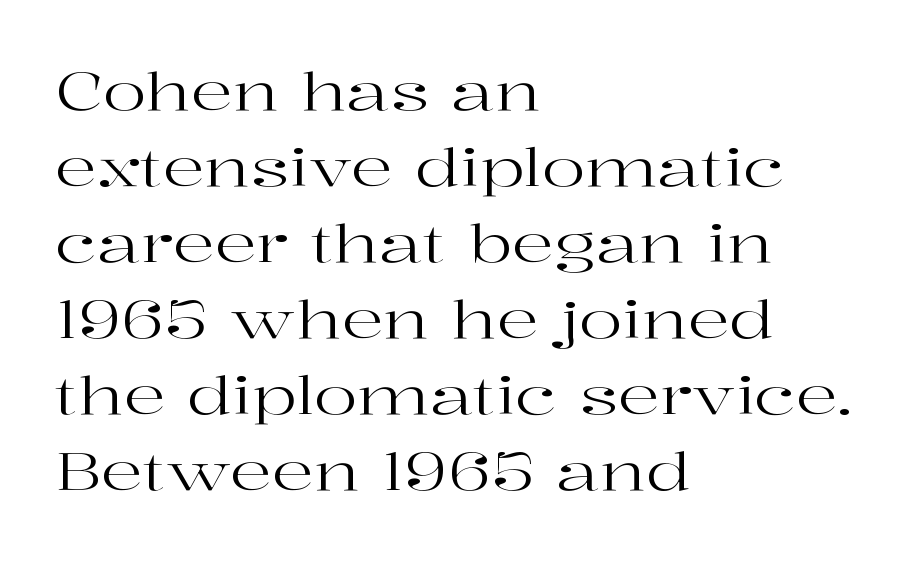
{"serif": "yes", "italic": "no", "bold": "no", "weight": "regular", "width": "wide", "stroke_contrast": "high", "x_height": "medium", "monospaced": "no", "underline": "no", "align": "left", "line_spacing": "normal", "line_spacing_ratio": 1.46, "letter_spacing": "normal", "letter_spacing_em": 0.0, "glyph_px": 52}
